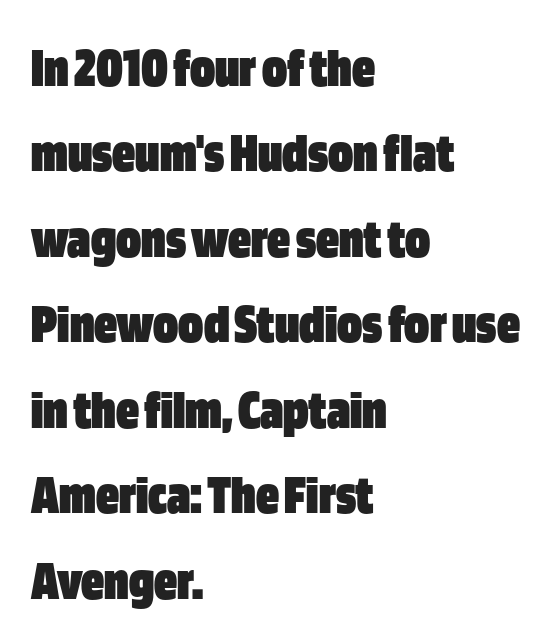
In terms of letterspacing, this is plain default setting. One glance says typical: line gaps are just what's usual. In terms of posture, this sample is upright. Font category for this specimen: sans-serif. Underlining? Definitely not there. Caption: multi-line text, flush left, ragged right.
